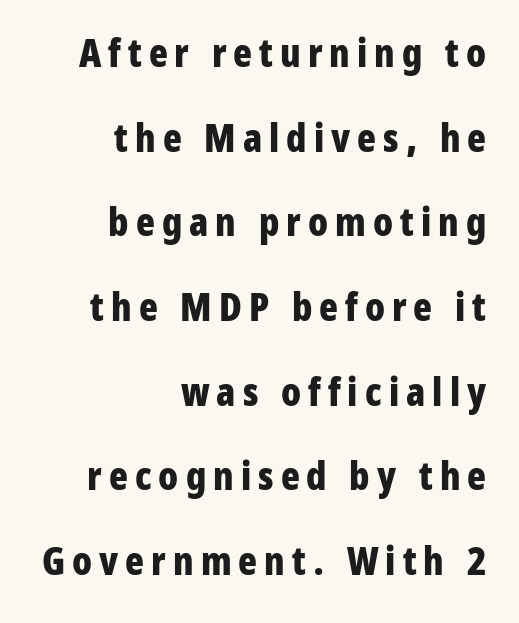
Q: Is the text bold? A: Yes.
Q: Is the text italic (slanted)? A: No, it is upright.
Q: Is the typeface a serif or a sans-serif typeface? A: Sans-serif.
Q: Is the text underlined? A: No.
Q: How is the paragraph aligned? A: Right-aligned.
Q: Is the spacing between lines tight, normal or loose? A: Loose.
Q: Width (condensed, normal, or wide)? A: Condensed.
Q: Stroke contrast? A: Low.
Q: x-height? A: Medium.
Q: Monospaced? A: No.
